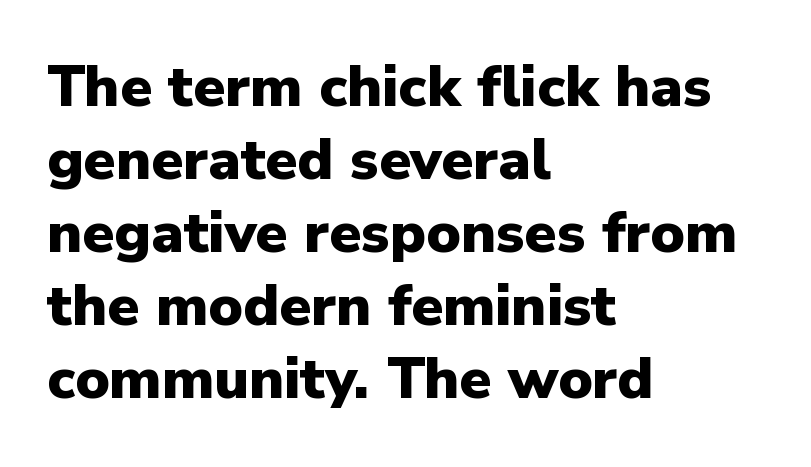
Q: Is the text bold? A: Yes.
Q: Is the text italic (slanted)? A: No, it is upright.
Q: Is the typeface a serif or a sans-serif typeface? A: Sans-serif.
Q: Is the text underlined? A: No.
Q: How is the paragraph aligned? A: Left-aligned.
Q: Is the spacing between letters normal or unusually wide? A: Normal.
Q: Is the spacing between lines tight, normal or loose? A: Normal.
Q: Width (condensed, normal, or wide)? A: Normal.
Q: Stroke contrast? A: Low.
Q: x-height? A: Medium.
Q: Monospaced? A: No.
